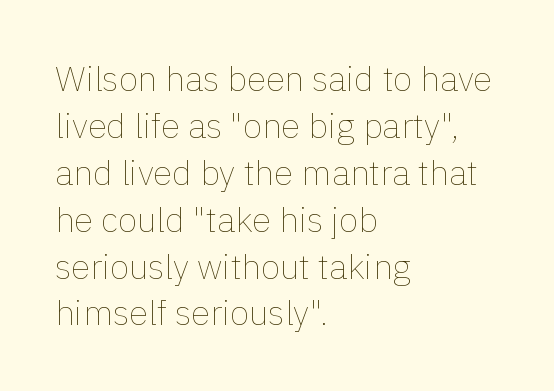
Q: Is the text bold? A: No.
Q: Is the text italic (slanted)? A: No, it is upright.
Q: Is the text underlined? A: No.
Q: How is the paragraph aligned? A: Left-aligned.
Q: Is the spacing between letters normal or unusually wide? A: Normal.
Q: Is the spacing between lines tight, normal or loose? A: Normal.
Q: Width (condensed, normal, or wide)? A: Normal.
Q: x-height? A: Medium.
Q: Monospaced? A: No.
